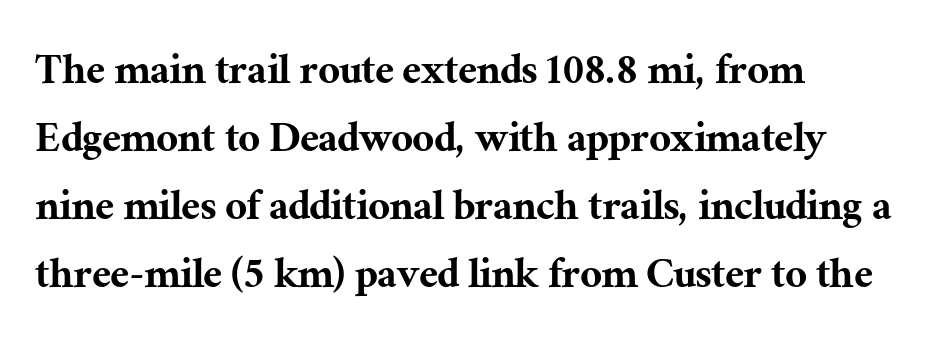
Q: Is the text italic (slanted)? A: No, it is upright.
Q: Is the typeface a serif or a sans-serif typeface? A: Serif.
Q: Is the text underlined? A: No.
Q: How is the paragraph aligned? A: Left-aligned.
Q: Is the spacing between letters normal or unusually wide? A: Normal.
Q: Is the spacing between lines tight, normal or loose? A: Normal.
Q: Width (condensed, normal, or wide)? A: Normal.
Q: Stroke contrast? A: Medium.
Q: x-height? A: Medium.
Q: Monospaced? A: No.
